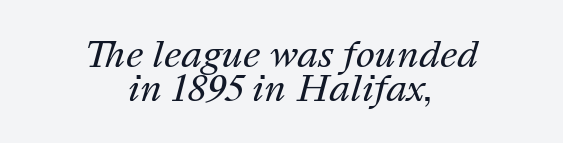
{"italic": "yes", "lean": "right", "slant_degrees": 16, "bold": "no", "weight": "regular", "width": "normal", "stroke_contrast": "medium", "x_height": "medium", "monospaced": "no", "underline": "no", "align": "center", "line_spacing": "tight", "line_spacing_ratio": 0.95, "letter_spacing": "normal", "letter_spacing_em": 0.0, "glyph_px": 36}
